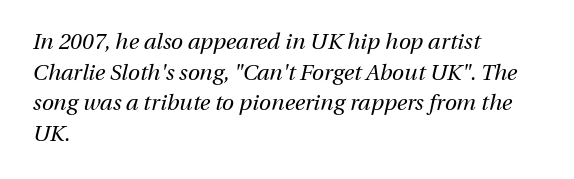
Q: Is the text bold? A: No.
Q: Is the text italic (slanted)? A: Yes, it leans right by about 13 degrees.
Q: Is the text underlined? A: No.
Q: How is the paragraph aligned? A: Left-aligned.
Q: Is the spacing between letters normal or unusually wide? A: Normal.
Q: Is the spacing between lines tight, normal or loose? A: Normal.
